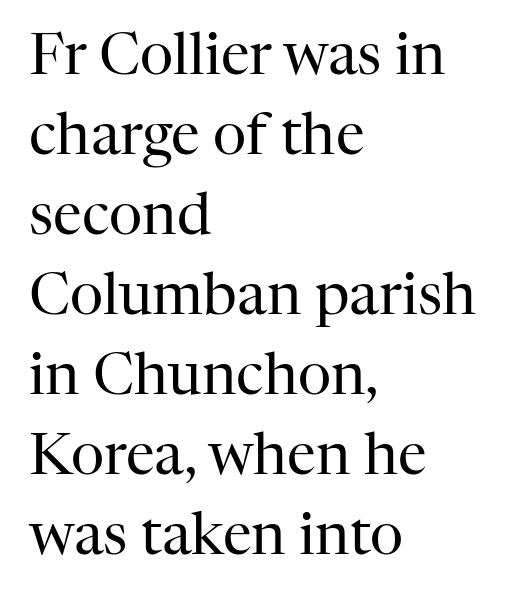
The image shows 58 px regular-weight serif type, upright; set left-aligned, normal line spacing (1.38x), normal letter spacing, not underlined; high stroke contrast and a medium x-height.
